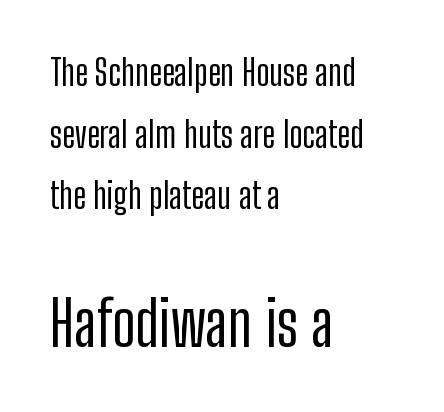
{"serif": "no", "italic": "no", "width": "condensed", "stroke_contrast": "low", "x_height": "medium", "monospaced": "no", "underline": "no", "align": "left", "line_spacing_ratio": 1.71, "letter_spacing": "normal", "letter_spacing_em": 0.0, "larger_block": "second", "size_ratio": 1.75, "glyph_px": 63}
